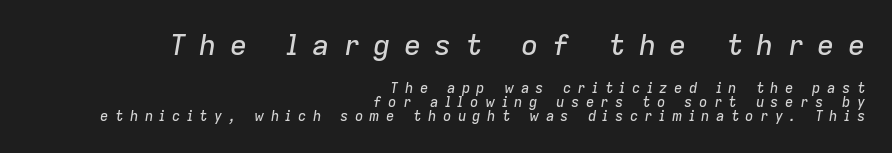
These two chunks differ in scale, with the top chunk taking the larger measure. Between one letter and the next there's a generous, obvious gap. Looks like regular typesetting: each glyph gets only the width it needs. If you drew a line through each stem, it would be angled. Typeset ragged left — the right edge is the straight one.
